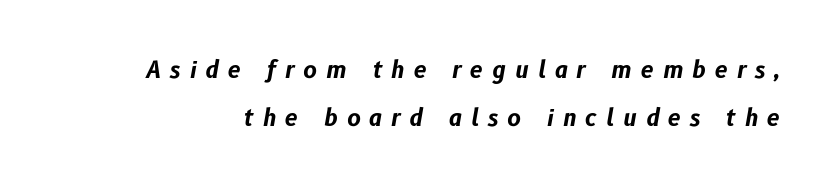
{"italic": "yes", "lean": "right", "slant_degrees": 10, "bold": "yes", "underline": "no", "line_spacing": "loose", "line_spacing_ratio": 2.07, "letter_spacing": "wide", "letter_spacing_em": 0.39, "glyph_px": 23}
